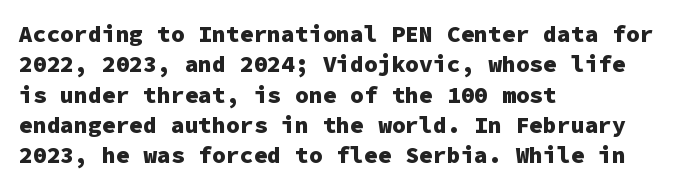
Each word holds together tightly as a unit, with standard inter-letter gaps. Typeset ragged right — the left edge is the straight one. Has an underline been added? It has not. The passage shown stacks its lines at a standard gap. A typesetter would mark this as roman, not italic. The passage shown is emphatically bold.
